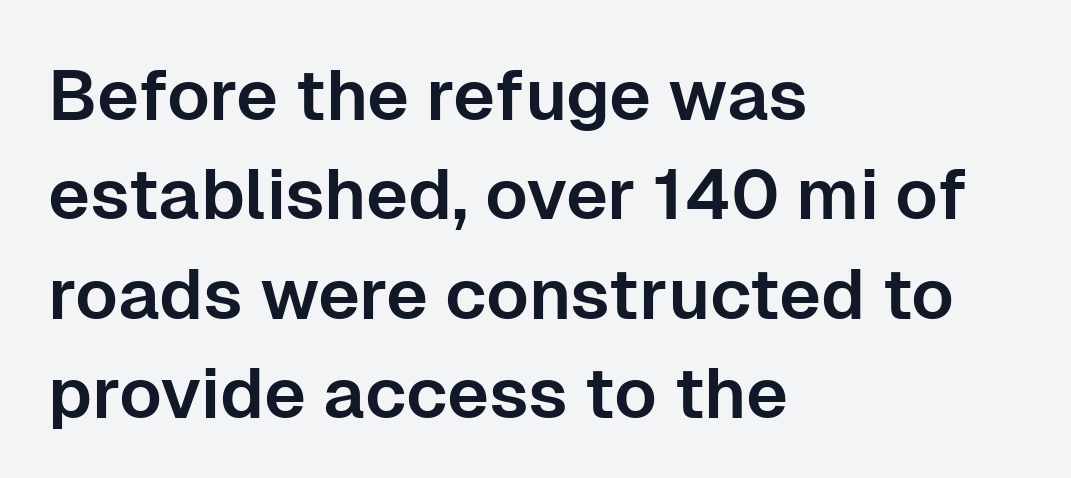
The image shows 71 px sans-serif type, upright; set left-aligned, normal line spacing (1.4x), normal letter spacing, not underlined; low stroke contrast and a medium x-height.
